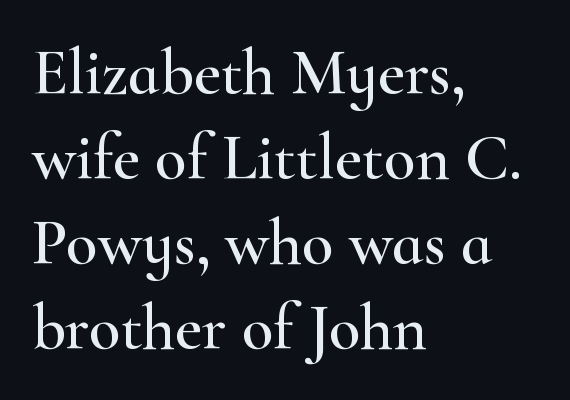
Q: Is the text italic (slanted)? A: No, it is upright.
Q: Is the typeface a serif or a sans-serif typeface? A: Serif.
Q: Is the text underlined? A: No.
Q: How is the paragraph aligned? A: Left-aligned.
Q: Is the spacing between letters normal or unusually wide? A: Normal.
Q: Is the spacing between lines tight, normal or loose? A: Normal.
Q: Width (condensed, normal, or wide)? A: Wide.
Q: Stroke contrast? A: High.
Q: x-height? A: Small.
Q: Monospaced? A: No.
